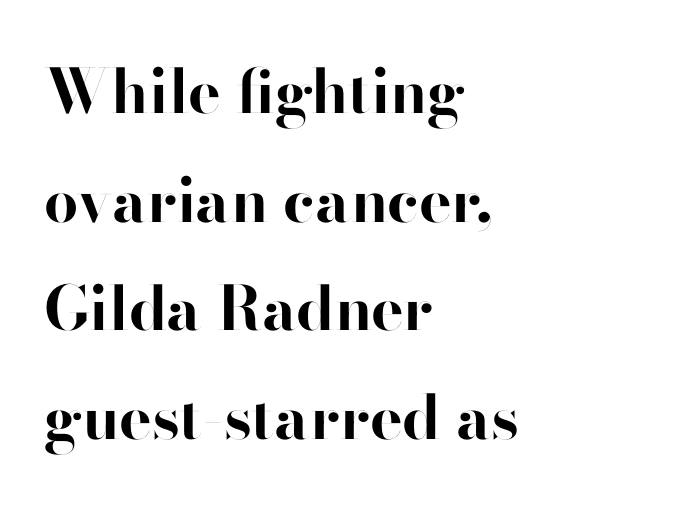
As a designer I'd log this as weight 700, bold. Words appear dense and cohesive because spacing is normal. Note: no serifs on the glyphs. Which margin do the lines hug? The left one — the right edge is uneven. The type sits square on the baseline with zero lean. Each letter keeps its own natural width here, so spacing adapts to shape.
